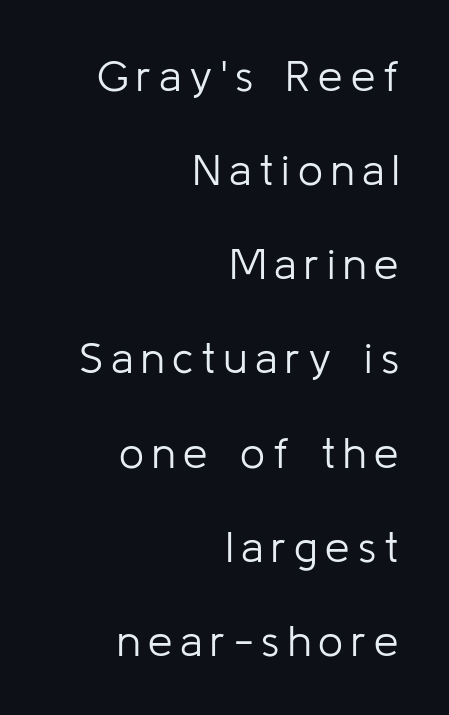
Q: Is the text bold? A: No.
Q: Is the text italic (slanted)? A: No, it is upright.
Q: Is the typeface a serif or a sans-serif typeface? A: Sans-serif.
Q: Is the text underlined? A: No.
Q: How is the paragraph aligned? A: Right-aligned.
Q: Is the spacing between lines tight, normal or loose? A: Loose.
Q: Width (condensed, normal, or wide)? A: Normal.
Q: Stroke contrast? A: Low.
Q: x-height? A: Medium.
Q: Monospaced? A: No.
